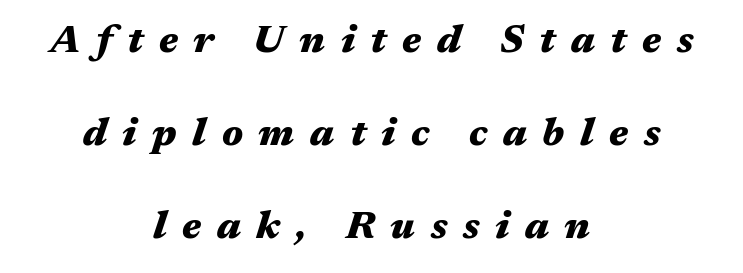
{"italic": "yes", "lean": "right", "slant_degrees": 17, "bold": "yes", "weight": "heavy", "width": "wide", "stroke_contrast": "medium", "x_height": "medium", "monospaced": "no", "underline": "no", "align": "center", "line_spacing": "loose", "line_spacing_ratio": 2.39, "letter_spacing": "wide", "letter_spacing_em": 0.4, "glyph_px": 39}
